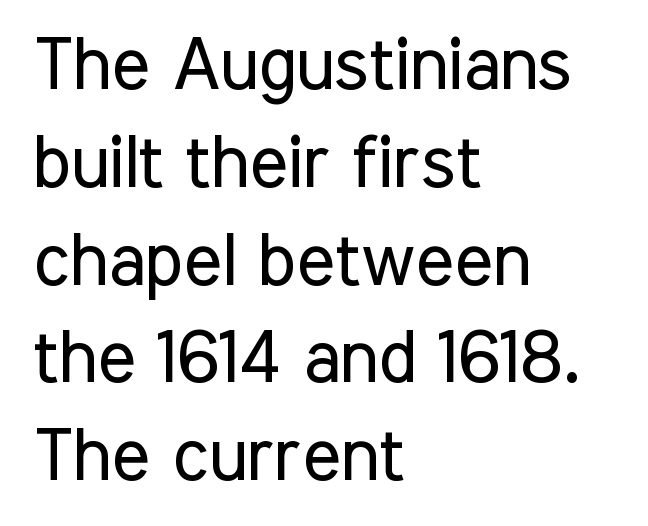
The image shows 73 px regular-weight, condensed sans-serif type, upright; set left-aligned, normal line spacing (1.34x), normal letter spacing, not underlined; low stroke contrast and a medium x-height.
